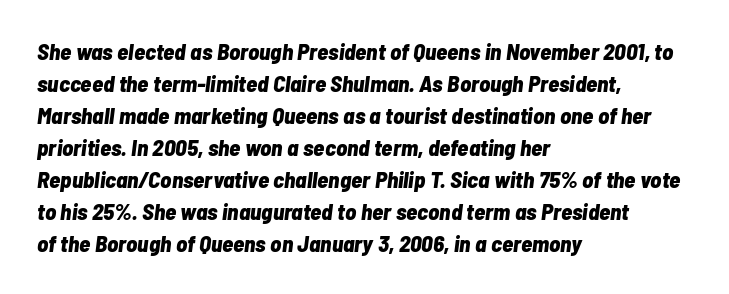
The image shows 23 px bold type, italic (leaning right); set left-aligned, normal line spacing (1.39x), normal letter spacing, not underlined.
